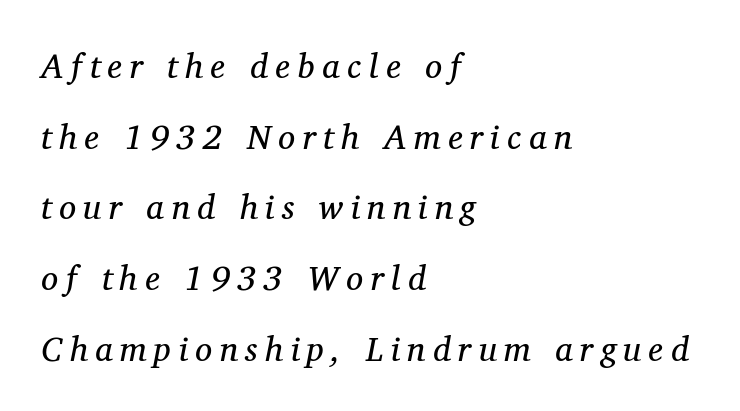
The image shows 34 px regular-weight serif type, italic (leaning right); set left-aligned, loose line spacing (2.08x), unusually wide letter spacing (+0.22 em), not underlined; medium stroke contrast and a medium x-height.
